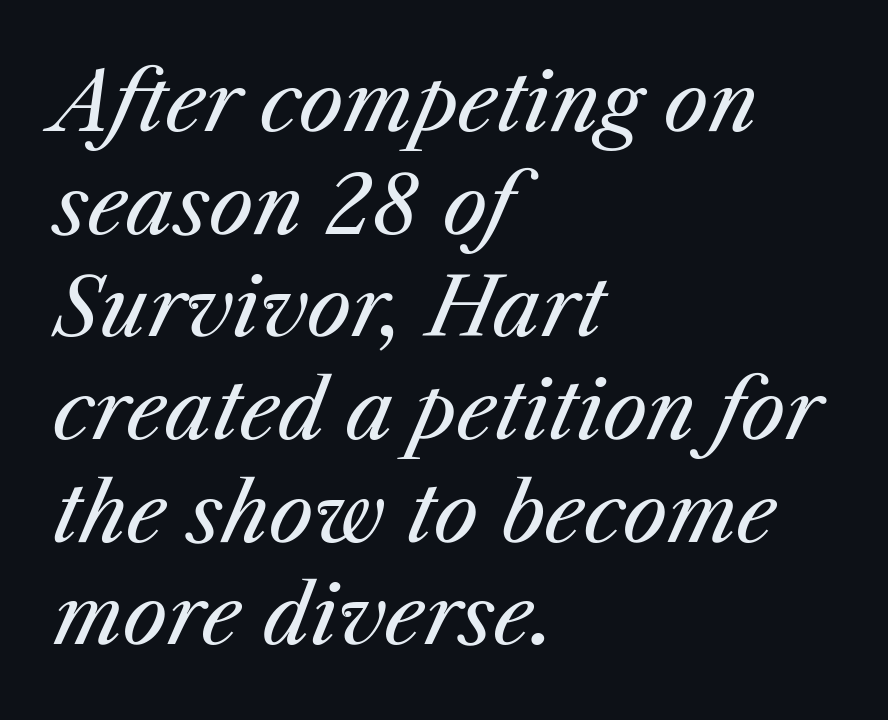
{"italic": "yes", "lean": "right", "slant_degrees": 25, "bold": "no", "weight": "regular", "width": "normal", "stroke_contrast": "medium", "x_height": "medium", "monospaced": "no", "underline": "no", "align": "left", "line_spacing": "normal", "line_spacing_ratio": 1.3, "letter_spacing": "normal", "letter_spacing_em": 0.0, "glyph_px": 79}
